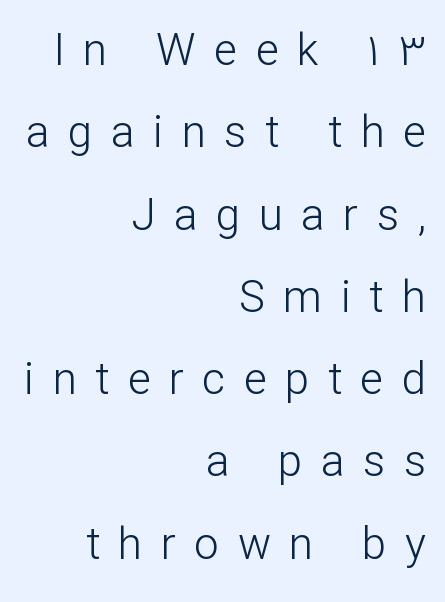
Q: Is the text bold? A: No.
Q: Is the text italic (slanted)? A: No, it is upright.
Q: Is the typeface a serif or a sans-serif typeface? A: Sans-serif.
Q: Is the text underlined? A: No.
Q: How is the paragraph aligned? A: Right-aligned.
Q: Is the spacing between letters normal or unusually wide? A: Unusually wide.
Q: Width (condensed, normal, or wide)? A: Normal.
Q: Stroke contrast? A: Low.
Q: x-height? A: Medium.
Q: Monospaced? A: No.
